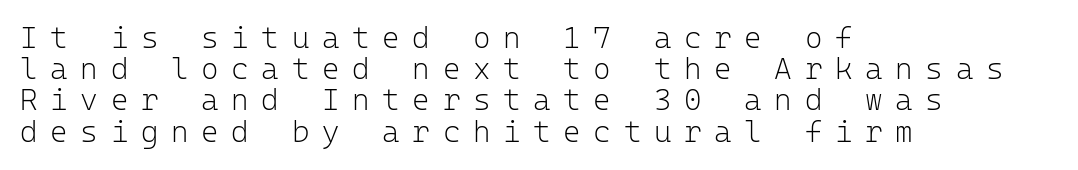
Quick note: underline off. No chunkiness to these letters — they're not bold. Fixed-width glyphs throughout — classic coding-font behaviour. Short and long lines alike share a common starting point at left. The leading is snug, giving the passage a crowded texture. In terms of posture, this sample is upright.
